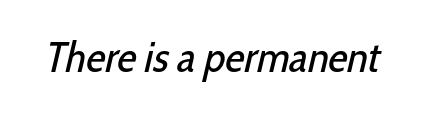
{"serif": "no", "bold": "no", "weight": "regular", "width": "condensed", "stroke_contrast": "low", "x_height": "medium", "monospaced": "no", "underline": "no", "letter_spacing": "normal", "letter_spacing_em": 0.0, "glyph_px": 43}
